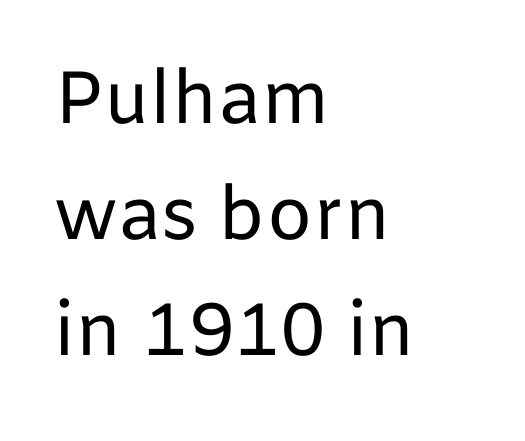
Is the stroke heavy? The answer is a plain regular-or-lighter. These lines are composed in type without serifs. The lines in this sample share a left origin and differ only in where they stop. Plain, unruled lines of type.
